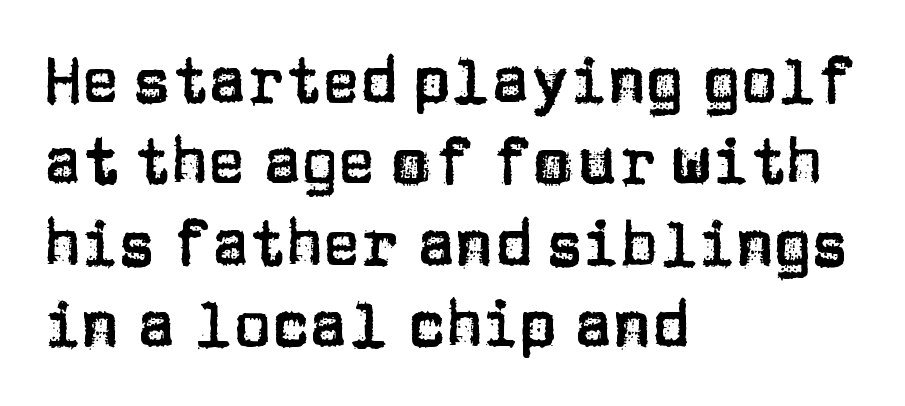
{"serif": "no", "italic": "no", "width": "normal", "stroke_contrast": "low", "x_height": "large", "monospaced": "no", "underline": "no", "align": "left", "line_spacing": "normal", "line_spacing_ratio": 1.29, "letter_spacing": "normal", "letter_spacing_em": 0.0, "glyph_px": 63}
